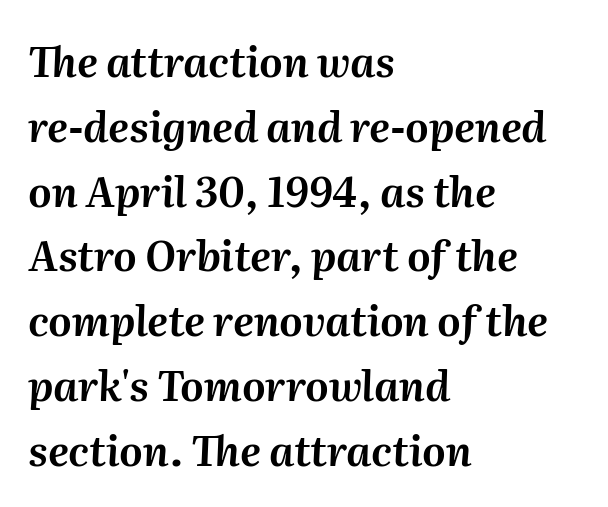
The image shows 41 px text type, italic (leaning right); set left-aligned, normal line spacing (1.58x), normal letter spacing, not underlined; medium stroke contrast and a medium x-height.
